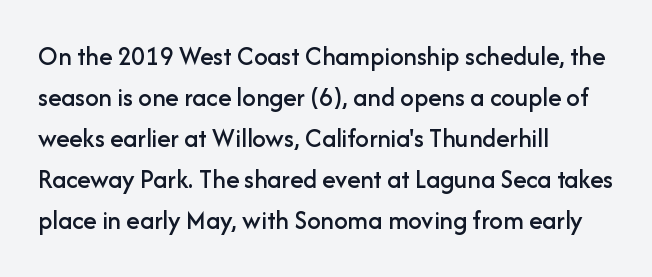
{"italic": "no", "underline": "no", "align": "left", "line_spacing": "normal", "line_spacing_ratio": 1.52, "letter_spacing": "normal", "letter_spacing_em": 0.0, "glyph_px": 27}
